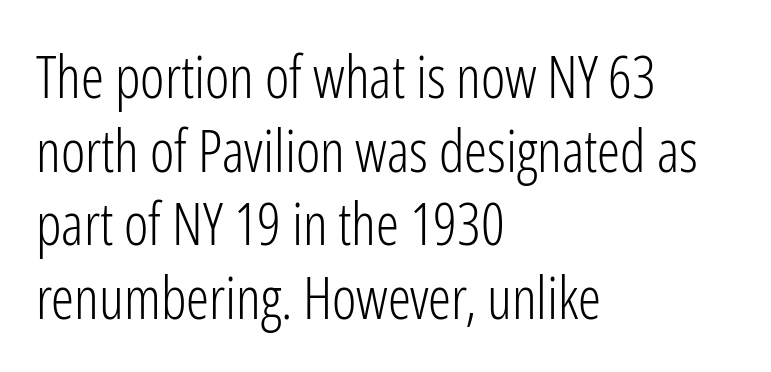
The image shows 58 px light, condensed sans-serif type, upright; set left-aligned, normal line spacing (1.27x), normal letter spacing, not underlined; low stroke contrast and a medium x-height.
